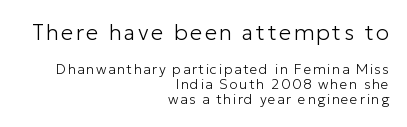
In terms of leading, this rendering errs on the cramped side. Designer's note — italics off, roman on. Unbolded letterforms with no extra heft. These two chunks differ in scale, with the top chunk taking the larger measure.
